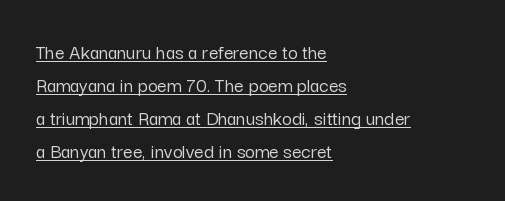
These lines were composed using upright roman letters. Characters follow at the spacing the type designer built in. What's the leading like? Ordinary, nothing unusual. One-word summary of the alignment: left.
